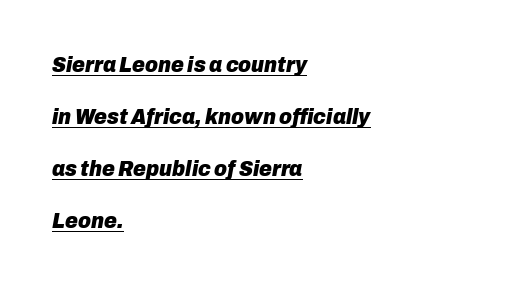
{"italic": "yes", "lean": "right", "slant_degrees": 10, "bold": "yes", "underline": "yes", "align": "left", "line_spacing": "loose", "line_spacing_ratio": 2.36, "letter_spacing": "normal", "letter_spacing_em": 0.0, "glyph_px": 22}
